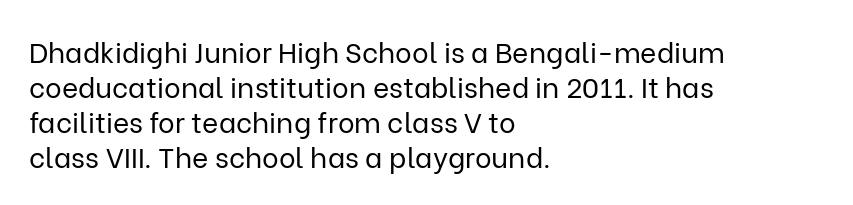
{"serif": "no", "italic": "no", "bold": "no", "weight": "regular", "width": "normal", "stroke_contrast": "low", "x_height": "medium", "monospaced": "no", "underline": "no", "align": "left", "line_spacing": "normal", "line_spacing_ratio": 1.25, "letter_spacing": "normal", "letter_spacing_em": 0.0, "glyph_px": 28}
